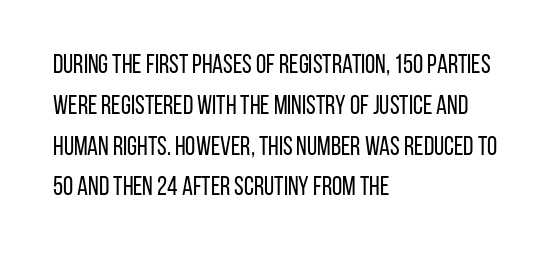
Q: Is the text bold? A: No.
Q: Is the text italic (slanted)? A: No, it is upright.
Q: Is the text underlined? A: No.
Q: How is the paragraph aligned? A: Left-aligned.
Q: Is the spacing between letters normal or unusually wide? A: Normal.
Q: Is the spacing between lines tight, normal or loose? A: Normal.
